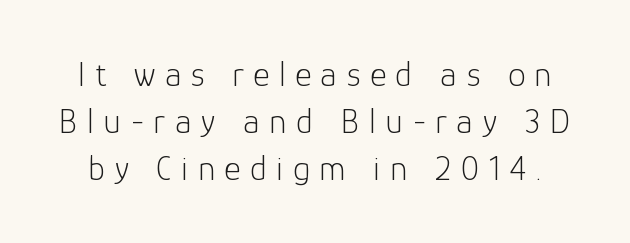
The image shows 35 px light sans-serif type, upright; set normal line spacing (1.35x), unusually wide letter spacing (+0.27 em), not underlined; low stroke contrast and a medium x-height.
